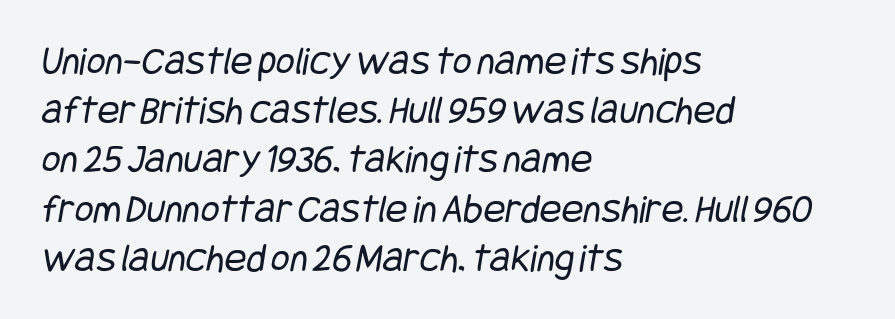
Q: Is the text bold? A: No.
Q: Is the typeface a serif or a sans-serif typeface? A: Sans-serif.
Q: Is the text underlined? A: No.
Q: How is the paragraph aligned? A: Left-aligned.
Q: Is the spacing between letters normal or unusually wide? A: Normal.
Q: Width (condensed, normal, or wide)? A: Condensed.
Q: Stroke contrast? A: Low.
Q: x-height? A: Large.
